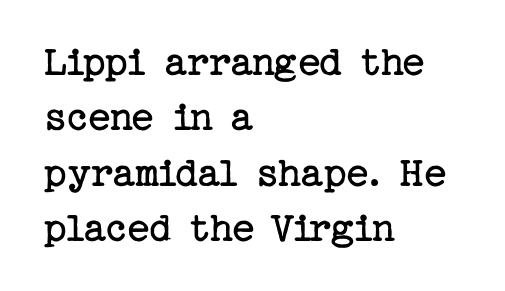
Regarding leading, the lines here are spaced in the standard way. The horizontal fit of the characters is conventional and even. If you drew a line through each stem, it would be perfectly vertical. No letter is thick-stroked: the sample isn't bold. Type without underlining.
